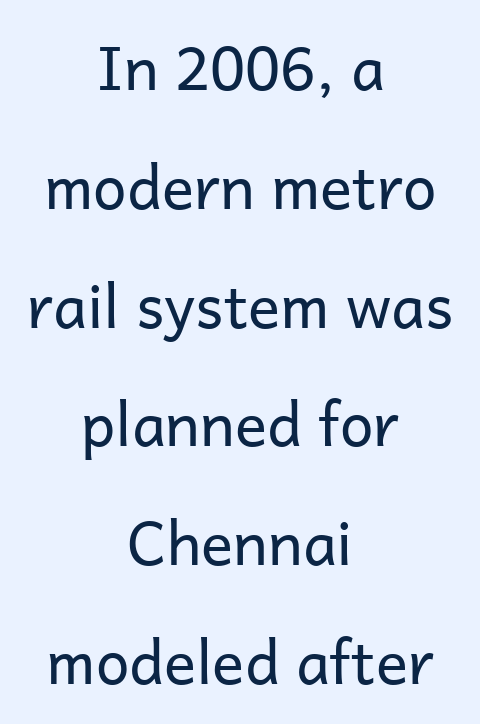
{"serif": "no", "italic": "no", "bold": "no", "weight": "regular", "width": "normal", "stroke_contrast": "low", "x_height": "medium", "monospaced": "no", "underline": "no", "align": "center", "line_spacing": "loose", "line_spacing_ratio": 1.98, "letter_spacing": "normal", "letter_spacing_em": 0.0, "glyph_px": 60}
